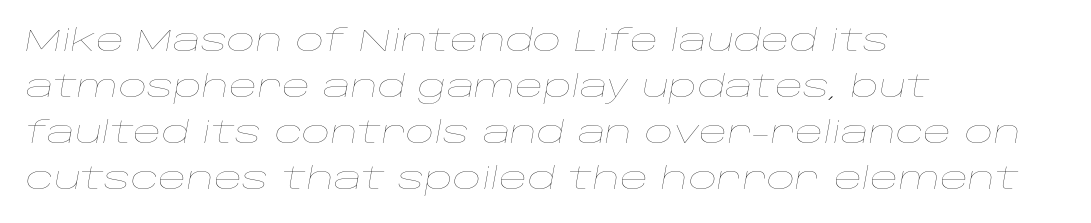
The image shows 31 px thin, wide type, italic (leaning right); set left-aligned, normal line spacing (1.48x), normal letter spacing, not underlined; low stroke contrast and a large x-height.
